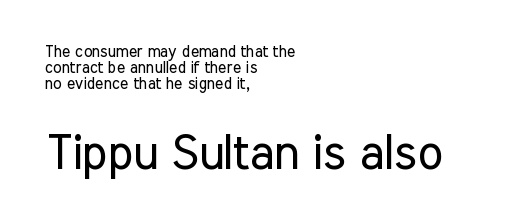
A typesetter would mark this as roman, not italic. Weight class: somewhere from thin through regular. This is sans-serif lettering, the kind often seen on screens and signage. The passage shown is typed in a proportional face where columns would drift.
